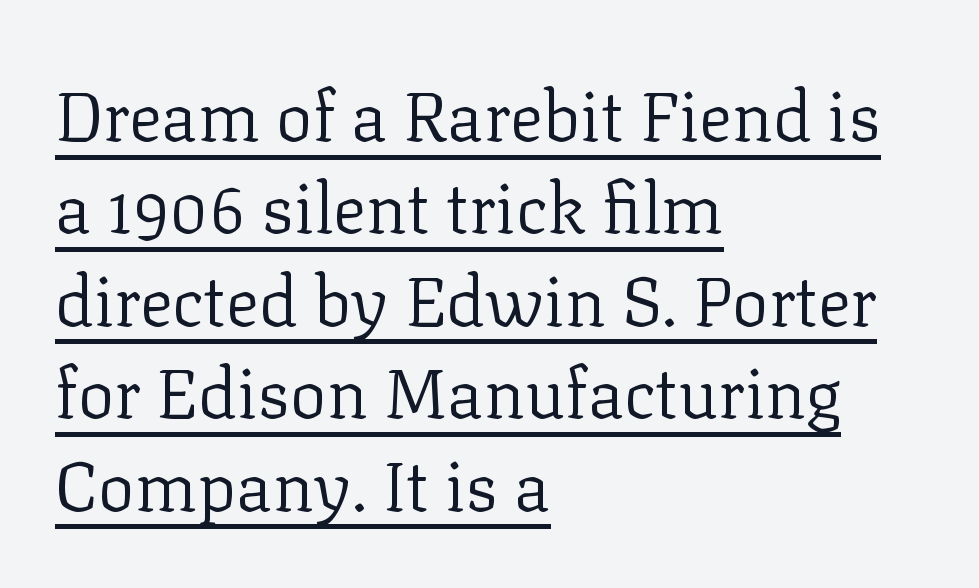
Q: Is the text bold? A: No.
Q: Is the text italic (slanted)? A: No, it is upright.
Q: Is the typeface a serif or a sans-serif typeface? A: Serif.
Q: Is the text underlined? A: Yes.
Q: How is the paragraph aligned? A: Left-aligned.
Q: Is the spacing between letters normal or unusually wide? A: Normal.
Q: Is the spacing between lines tight, normal or loose? A: Normal.
Q: Width (condensed, normal, or wide)? A: Normal.
Q: Stroke contrast? A: Low.
Q: x-height? A: Medium.
Q: Monospaced? A: No.
